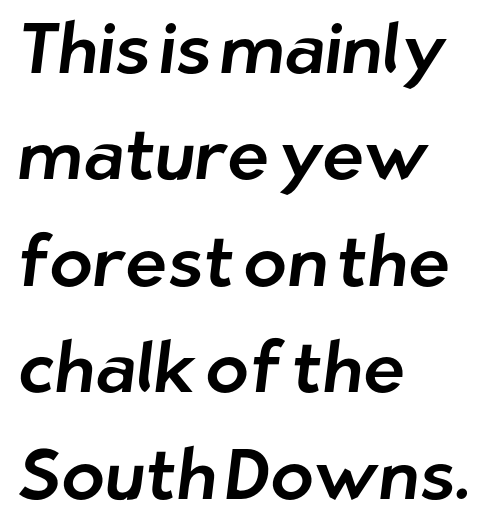
The rendering keeps characters at their native spacing. Underline: absent. Regarding serifs, this sample does without them. The setting favours the left margin, as ordinary paragraphs usually do. Normally led — the rows are evenly, conventionally spaced.
